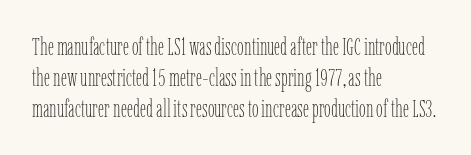
Q: Is the text bold? A: No.
Q: Is the text italic (slanted)? A: No, it is upright.
Q: Is the text underlined? A: No.
Q: How is the paragraph aligned? A: Left-aligned.
Q: Is the spacing between letters normal or unusually wide? A: Normal.
Q: Is the spacing between lines tight, normal or loose? A: Normal.
